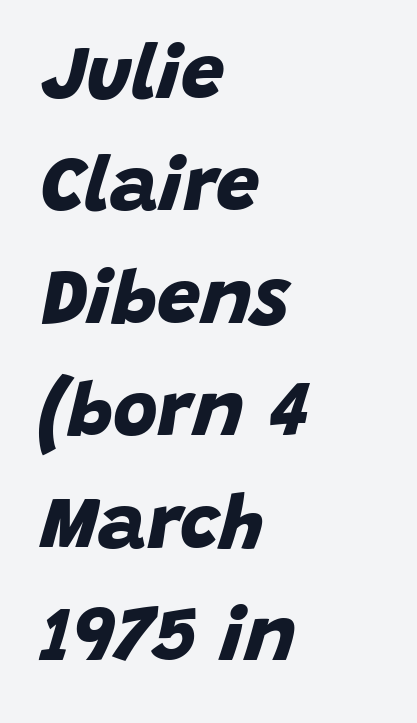
{"serif": "no", "bold": "yes", "weight": "bold", "width": "normal", "stroke_contrast": "low", "x_height": "large", "monospaced": "no", "underline": "no", "align": "left", "line_spacing": "normal", "line_spacing_ratio": 1.46, "letter_spacing": "normal", "letter_spacing_em": 0.0, "glyph_px": 77}
